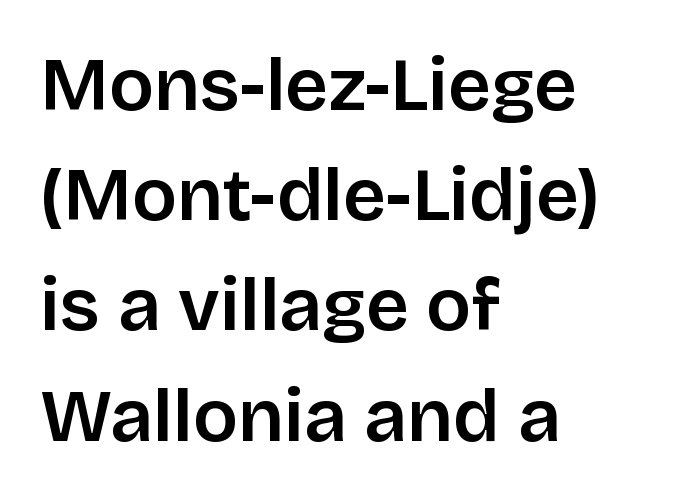
The characters display no serif detailing; their extremities are plain. The lines sit at an ordinary, default distance from one another. The space beneath each line is pristine and unruled. Does extra space separate the letters? No, they use regular spacing. The type sits square on the baseline with zero lean.
